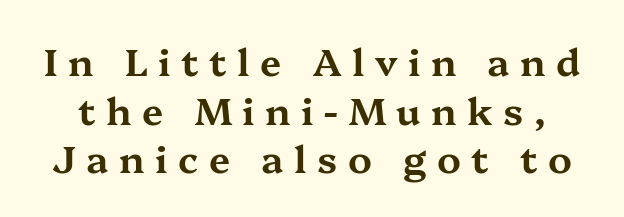
This sample uses a serif face. Lines of text with bare space underneath. Note the varied advance widths — an 'i' is clearly narrower than an 'm'. Letter spacing: wide.
